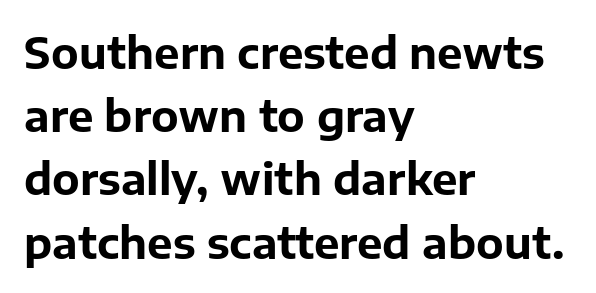
{"serif": "no", "italic": "no", "bold": "yes", "weight": "bold", "width": "normal", "stroke_contrast": "low", "x_height": "medium", "monospaced": "no", "underline": "no", "align": "left", "line_spacing": "normal", "line_spacing_ratio": 1.47, "letter_spacing": "normal", "letter_spacing_em": 0.0, "glyph_px": 43}
